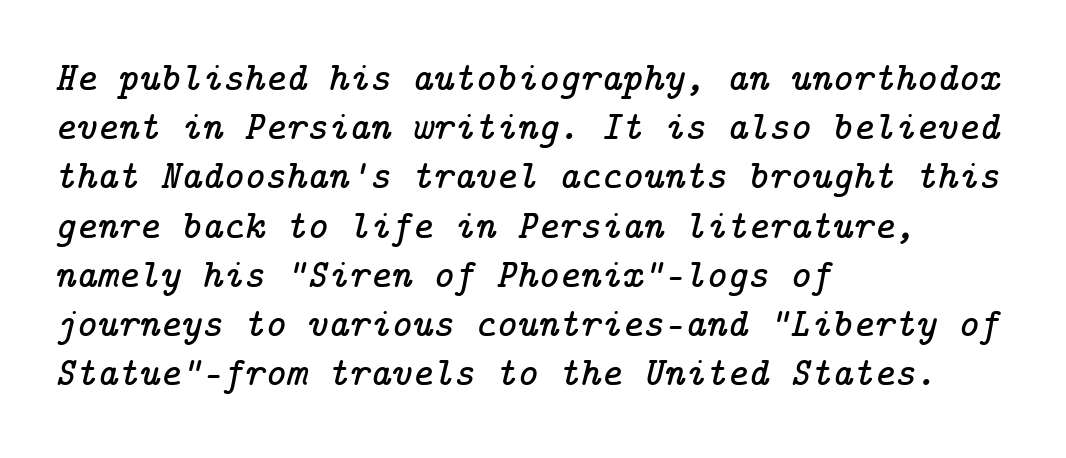
Q: Is the text italic (slanted)? A: Yes, it leans right by about 14 degrees.
Q: Is the typeface a serif or a sans-serif typeface? A: Serif.
Q: Is the text underlined? A: No.
Q: How is the paragraph aligned? A: Left-aligned.
Q: Is the spacing between letters normal or unusually wide? A: Normal.
Q: Width (condensed, normal, or wide)? A: Normal.
Q: Stroke contrast? A: Low.
Q: x-height? A: Medium.
